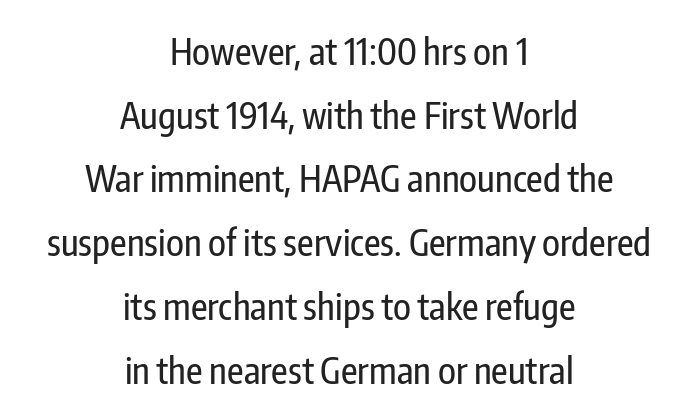
Q: Is the text italic (slanted)? A: No, it is upright.
Q: Is the typeface a serif or a sans-serif typeface? A: Sans-serif.
Q: Is the text underlined? A: No.
Q: How is the paragraph aligned? A: Centered.
Q: Is the spacing between letters normal or unusually wide? A: Normal.
Q: Width (condensed, normal, or wide)? A: Condensed.
Q: Stroke contrast? A: Low.
Q: x-height? A: Medium.
Q: Monospaced? A: No.
